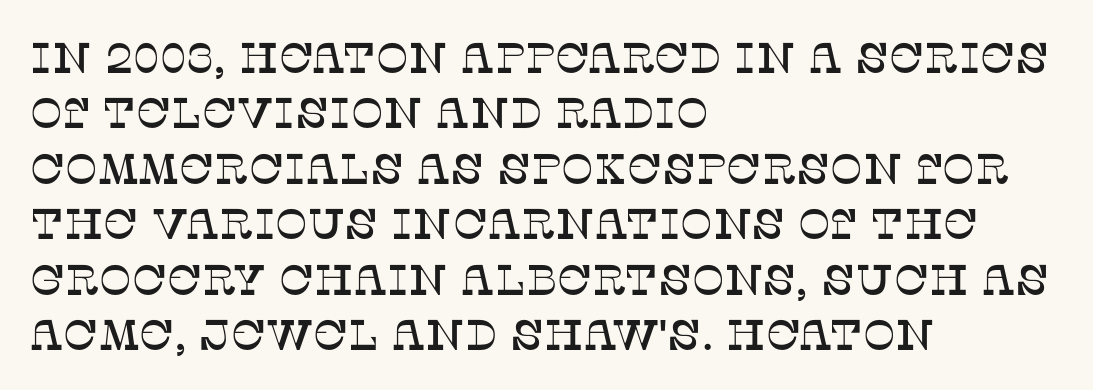
The image shows 43 px serif type, upright; set left-aligned, normal line spacing (1.29x), normal letter spacing, not underlined; low stroke contrast and a large x-height.
